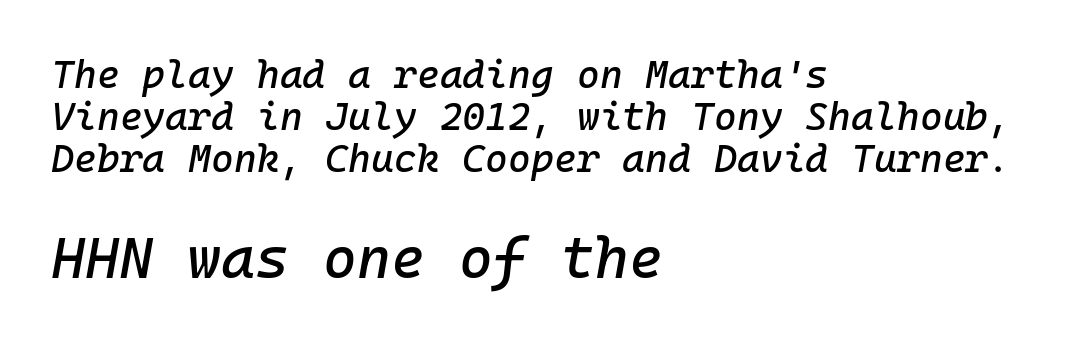
The typesetter chose a ragged-right arrangement here. Regarding leading, the lines here are crowded together. The later block is typeset at a bigger size than the earlier block. The words here are not underlined. The letterforms sit shoulder to shoulder at normal distance.
